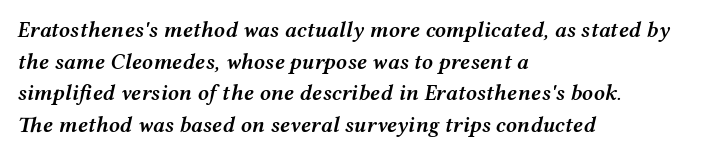
Quick note: interline space is typical. A classic flush-left, rag-right setting is used for this passage. Between one letter and the next there's only the usual sliver of space. Rendered with sloped, italic letterforms. No word sits above an underline.
